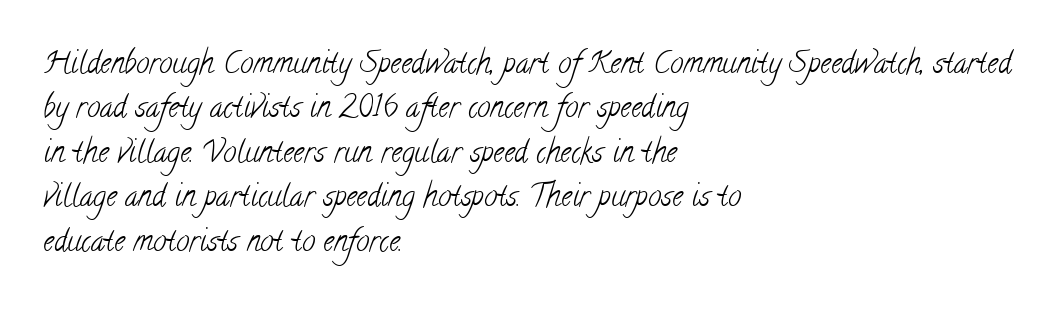
The image shows 30 px light, condensed serif type; set left-aligned, normal line spacing (1.48x), normal letter spacing, not underlined; low stroke contrast and a small x-height.
